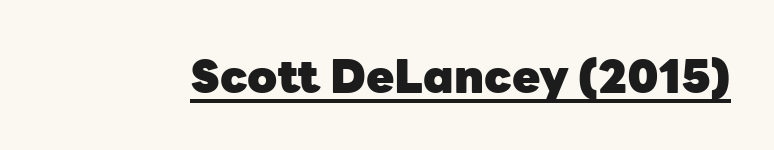
Q: Is the text bold? A: Yes.
Q: Is the text italic (slanted)? A: No, it is upright.
Q: Is the typeface a serif or a sans-serif typeface? A: Sans-serif.
Q: Is the text underlined? A: Yes.
Q: Is the spacing between letters normal or unusually wide? A: Normal.
Q: Width (condensed, normal, or wide)? A: Normal.
Q: Stroke contrast? A: Low.
Q: x-height? A: Medium.
Q: Monospaced? A: No.
